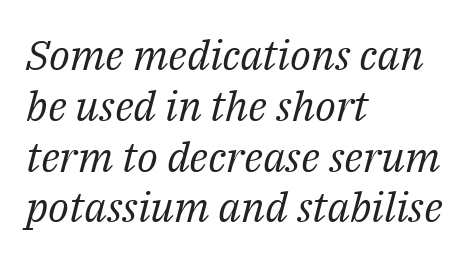
{"serif": "yes", "italic": "yes", "lean": "right", "slant_degrees": 14, "bold": "no", "weight": "regular", "width": "normal", "stroke_contrast": "medium", "x_height": "medium", "monospaced": "no", "underline": "no", "align": "left", "line_spacing_ratio": 1.21, "letter_spacing": "normal", "letter_spacing_em": 0.0, "glyph_px": 42}
